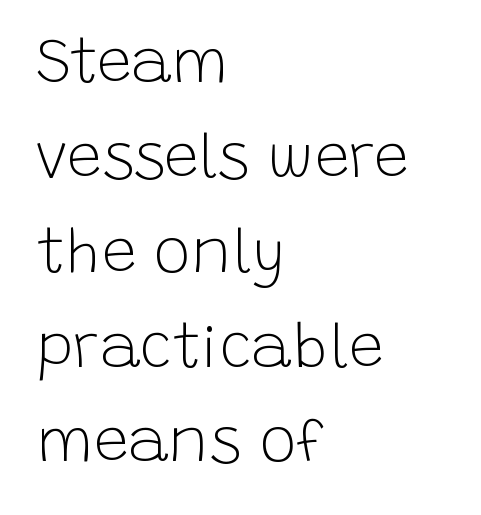
The image shows 62 px light sans-serif type, upright; set left-aligned, normal line spacing (1.53x), normal letter spacing, not underlined; low stroke contrast and a large x-height.
